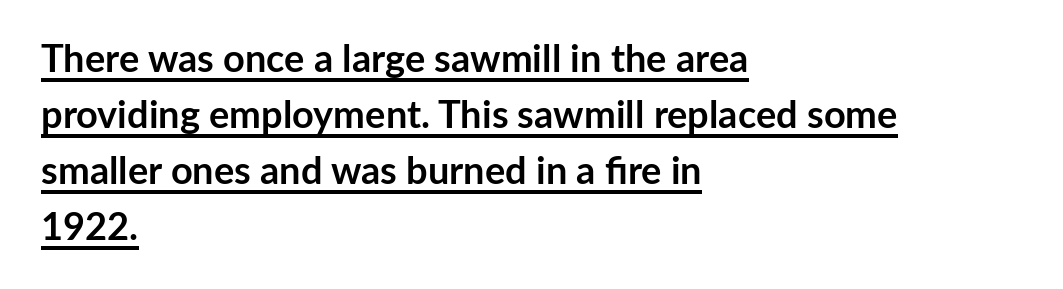
The image shows 38 px semibold sans-serif type, upright; set left-aligned, normal line spacing (1.47x), normal letter spacing, underlined; low stroke contrast and a medium x-height.
